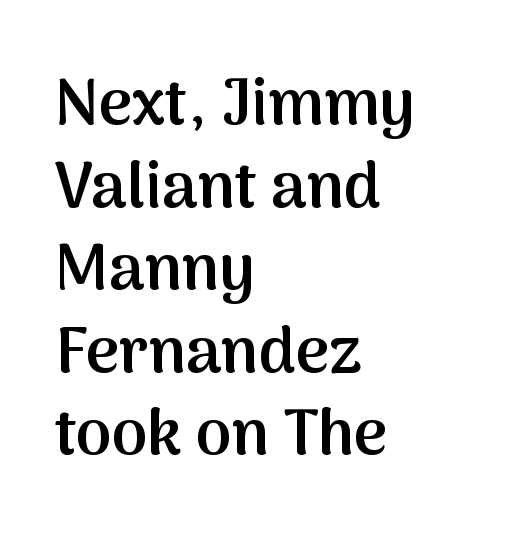
Q: Is the text bold? A: Semi-bold.
Q: Is the text italic (slanted)? A: No, it is upright.
Q: Is the typeface a serif or a sans-serif typeface? A: Sans-serif.
Q: Is the text underlined? A: No.
Q: How is the paragraph aligned? A: Left-aligned.
Q: Is the spacing between letters normal or unusually wide? A: Normal.
Q: Is the spacing between lines tight, normal or loose? A: Normal.
Q: Width (condensed, normal, or wide)? A: Normal.
Q: Stroke contrast? A: Medium.
Q: x-height? A: Medium.
Q: Monospaced? A: No.
